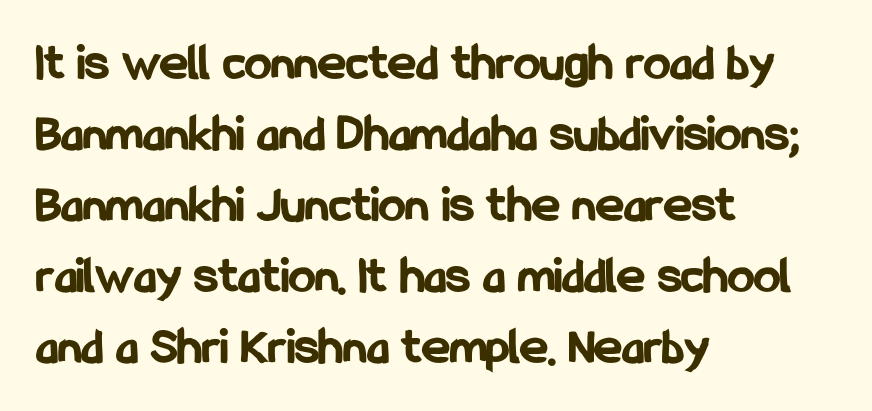
The image shows 53 px bold, condensed sans-serif type, upright; set left-aligned, normal line spacing (1.34x), normal letter spacing, not underlined; low stroke contrast and a medium x-height.
